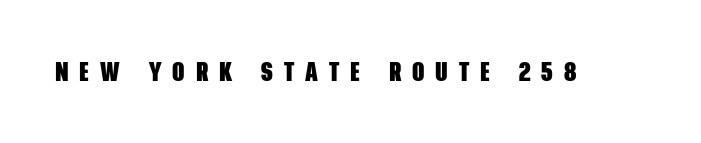
{"bold": "yes", "underline": "no", "letter_spacing": "wide", "letter_spacing_em": 0.4, "glyph_px": 27}
